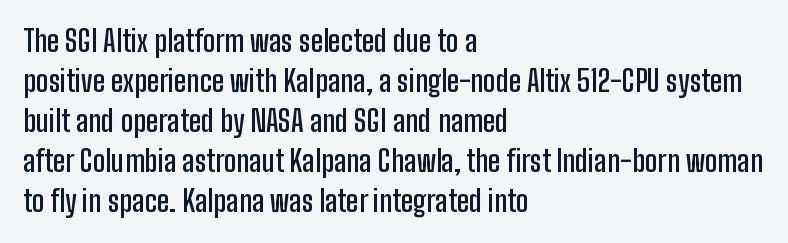
Do the letters lean? They stand straight. The ragged edge is on the right, which tells us the setting is flush left. Spacing between characters is what you'd get straight out of the box. Vertically, the passage feels balanced, rows spaced as you'd expect. The strokes are fattened partway — semibold, not bold.
